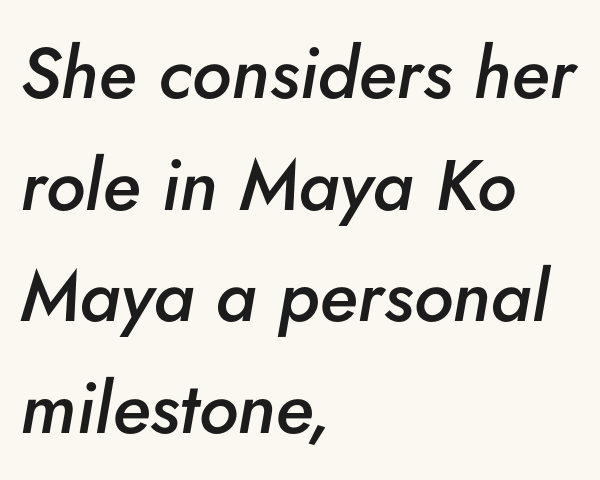
The image shows 72 px semibold type, italic (leaning right); set left-aligned, normal line spacing (1.55x), normal letter spacing, not underlined; low stroke contrast and a small x-height.
